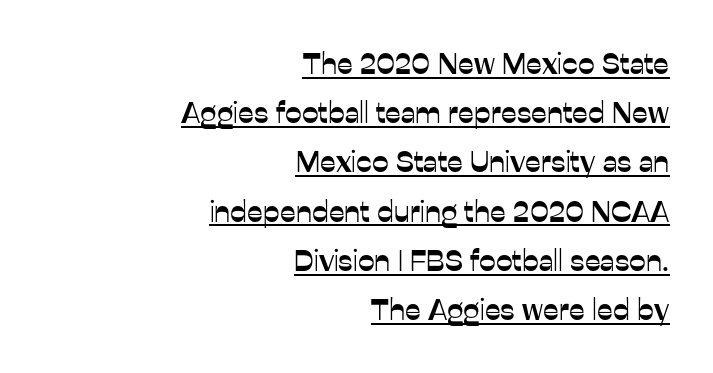
The image shows 30 px sans-serif type, upright; set right-aligned, normal line spacing (1.64x), normal letter spacing, underlined; low stroke contrast and a medium x-height.
